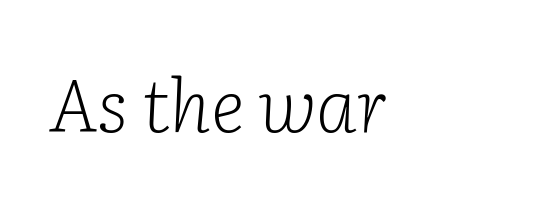
Q: Is the text bold? A: No.
Q: Is the text italic (slanted)? A: Yes, it leans right by about 2 degrees.
Q: Is the typeface a serif or a sans-serif typeface? A: Serif.
Q: Is the text underlined? A: No.
Q: Is the spacing between letters normal or unusually wide? A: Normal.
Q: Width (condensed, normal, or wide)? A: Normal.
Q: Stroke contrast? A: Low.
Q: x-height? A: Medium.
Q: Monospaced? A: No.
